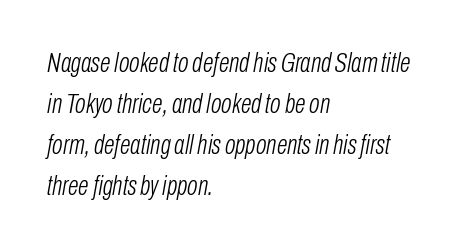
The passage is arranged the way most books set body copy — flush left. The strip under each line holds only bare page. Whoever set this chose a conventional vertical rhythm. A typesetter would call this zero additional tracking. These lines are rendered in a variable-pitch font.
